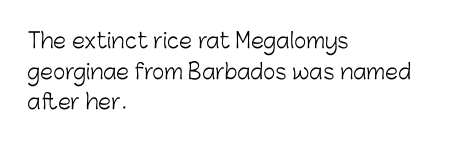
{"italic": "no", "bold": "no", "underline": "no", "align": "left", "line_spacing": "normal", "line_spacing_ratio": 1.46, "letter_spacing": "normal", "letter_spacing_em": 0.0, "glyph_px": 21}
